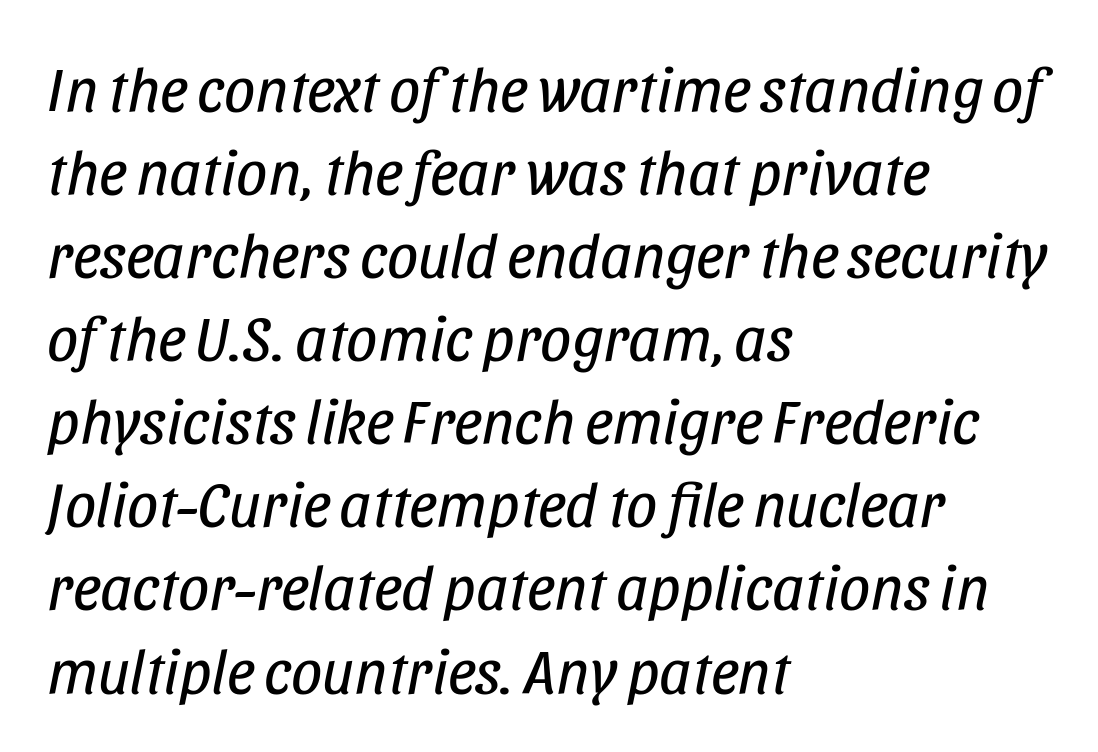
Q: Is the text bold? A: No.
Q: Is the text italic (slanted)? A: Yes, it leans right by about 11 degrees.
Q: Is the text underlined? A: No.
Q: How is the paragraph aligned? A: Left-aligned.
Q: Is the spacing between letters normal or unusually wide? A: Normal.
Q: Is the spacing between lines tight, normal or loose? A: Normal.
Q: Width (condensed, normal, or wide)? A: Condensed.
Q: Stroke contrast? A: Low.
Q: x-height? A: Large.
Q: Monospaced? A: No.
